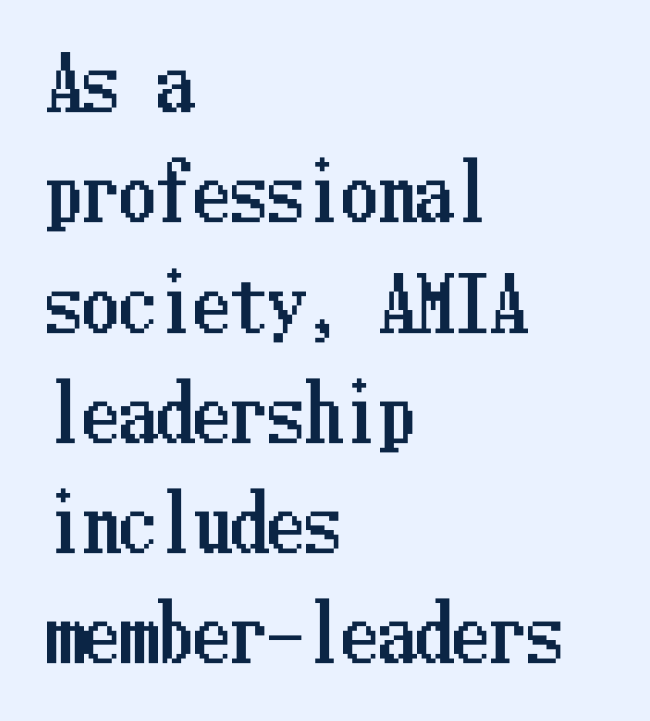
Q: Is the text italic (slanted)? A: No, it is upright.
Q: Is the text underlined? A: No.
Q: How is the paragraph aligned? A: Left-aligned.
Q: Is the spacing between letters normal or unusually wide? A: Normal.
Q: Is the spacing between lines tight, normal or loose? A: Normal.
Q: Width (condensed, normal, or wide)? A: Condensed.
Q: Stroke contrast? A: Low.
Q: x-height? A: Medium.
